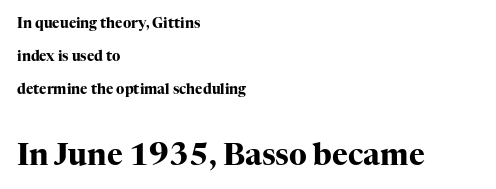
{"serif": "yes", "italic": "no", "bold": "yes", "weight": "heavy", "width": "normal", "stroke_contrast": "high", "x_height": "medium", "monospaced": "no", "underline": "no", "align": "left", "line_spacing": "loose", "line_spacing_ratio": 2.37, "letter_spacing": "normal", "letter_spacing_em": 0.0, "larger_block": "second", "size_ratio": 2.14, "glyph_px": 30}
